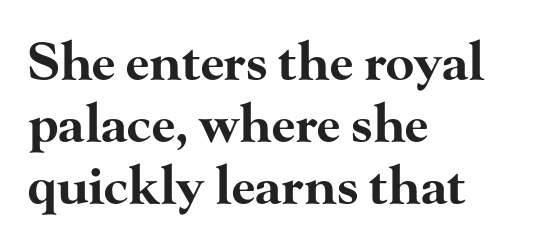
{"serif": "yes", "italic": "no", "bold": "yes", "weight": "bold", "width": "wide", "stroke_contrast": "high", "x_height": "small", "monospaced": "no", "underline": "no", "align": "left", "line_spacing_ratio": 1.19, "letter_spacing": "normal", "letter_spacing_em": 0.0, "glyph_px": 52}
